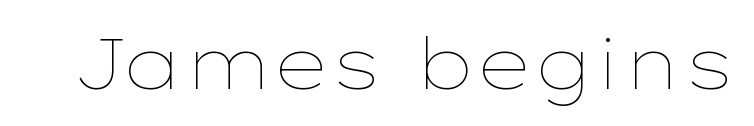
{"italic": "no", "bold": "no", "weight": "thin", "width": "wide", "stroke_contrast": "low", "x_height": "medium", "monospaced": "no", "underline": "no", "letter_spacing": "normal", "letter_spacing_em": 0.0, "glyph_px": 70}
